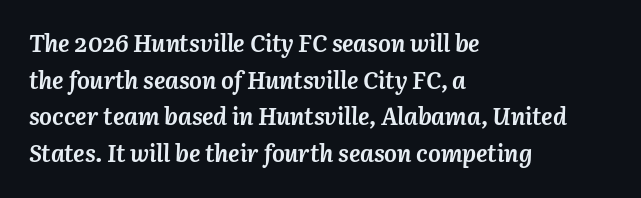
The image shows 24 px bold type, italic (leaning right); set left-aligned, normal line spacing (1.53x), normal letter spacing, not underlined.
